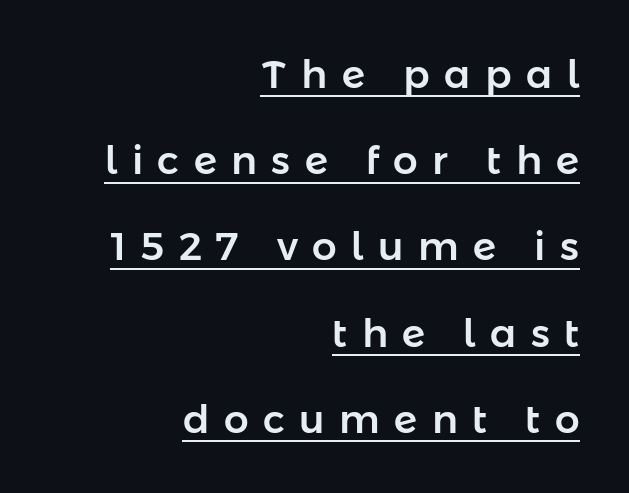
Q: Is the text italic (slanted)? A: No, it is upright.
Q: Is the typeface a serif or a sans-serif typeface? A: Sans-serif.
Q: Is the text underlined? A: Yes.
Q: How is the paragraph aligned? A: Right-aligned.
Q: Is the spacing between letters normal or unusually wide? A: Unusually wide.
Q: Is the spacing between lines tight, normal or loose? A: Loose.
Q: Width (condensed, normal, or wide)? A: Normal.
Q: Stroke contrast? A: Low.
Q: x-height? A: Medium.
Q: Monospaced? A: No.
